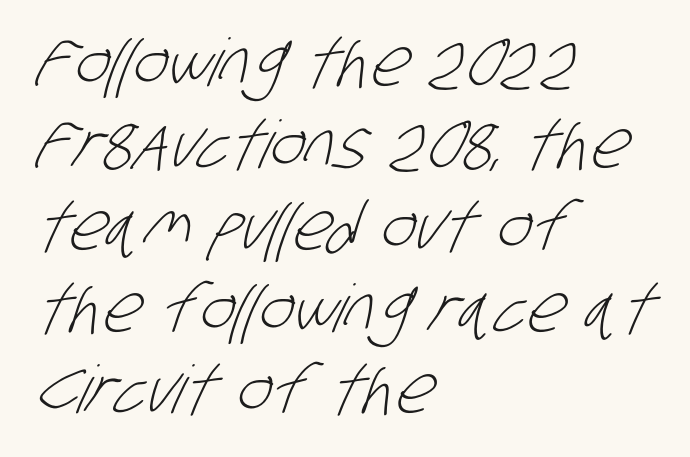
The ragged edge is on the right, which tells us the setting is flush left. The strokes carry an ordinary text weight at most. The letterforms sit shoulder to shoulder at normal distance. Honestly, there is no underline to notice here at all. The passage shown is typed in a proportional face where columns would drift. Nothing sits at the stroke ends, so this counts as sans-serif.
